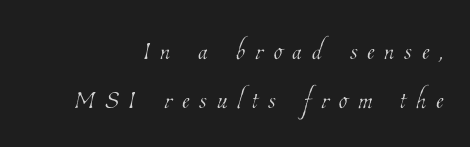
{"bold": "no", "weight": "thin", "width": "condensed", "stroke_contrast": "low", "x_height": "medium", "monospaced": "no", "underline": "no", "align": "right", "line_spacing": "normal", "line_spacing_ratio": 1.39, "letter_spacing": "wide", "letter_spacing_em": 0.29, "glyph_px": 35}
